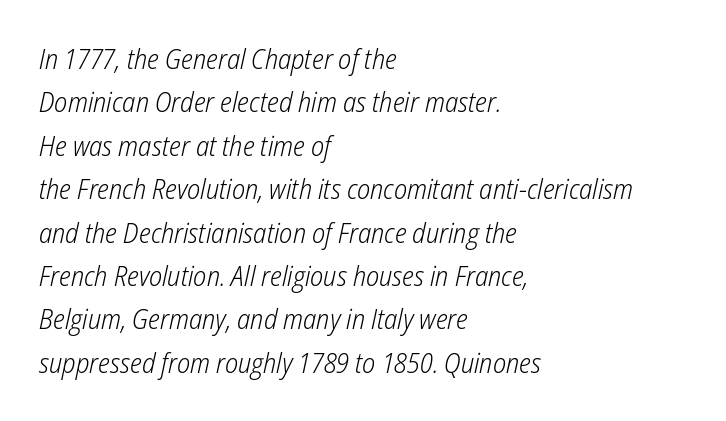
The image shows 28 px light, condensed type, italic (leaning right); set left-aligned, normal line spacing (1.55x), normal letter spacing, not underlined; low stroke contrast and a medium x-height.
